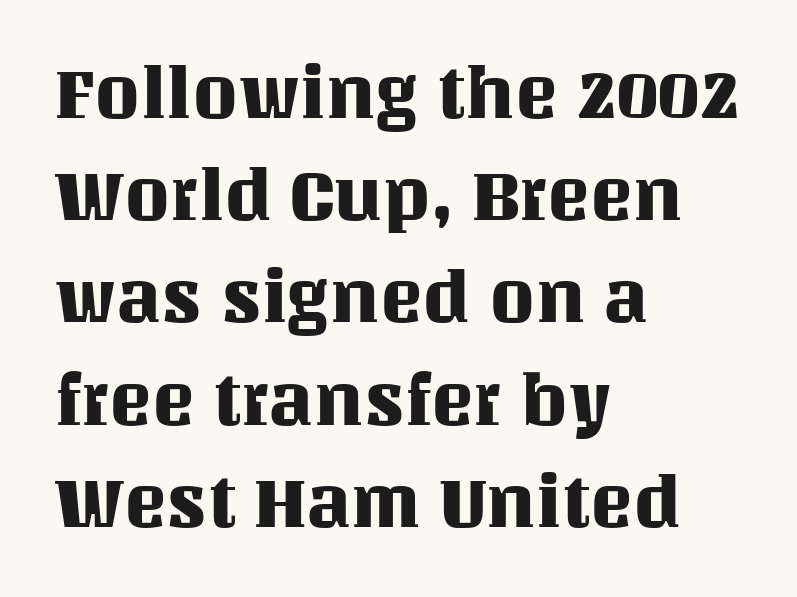
Think of a printed novel: that variable character pitch is what you see here. Rule under the text: the space is simply empty. The lettering stays uniformly vertical, giving the passage a roman look. The space between consecutive lines is moderate.
